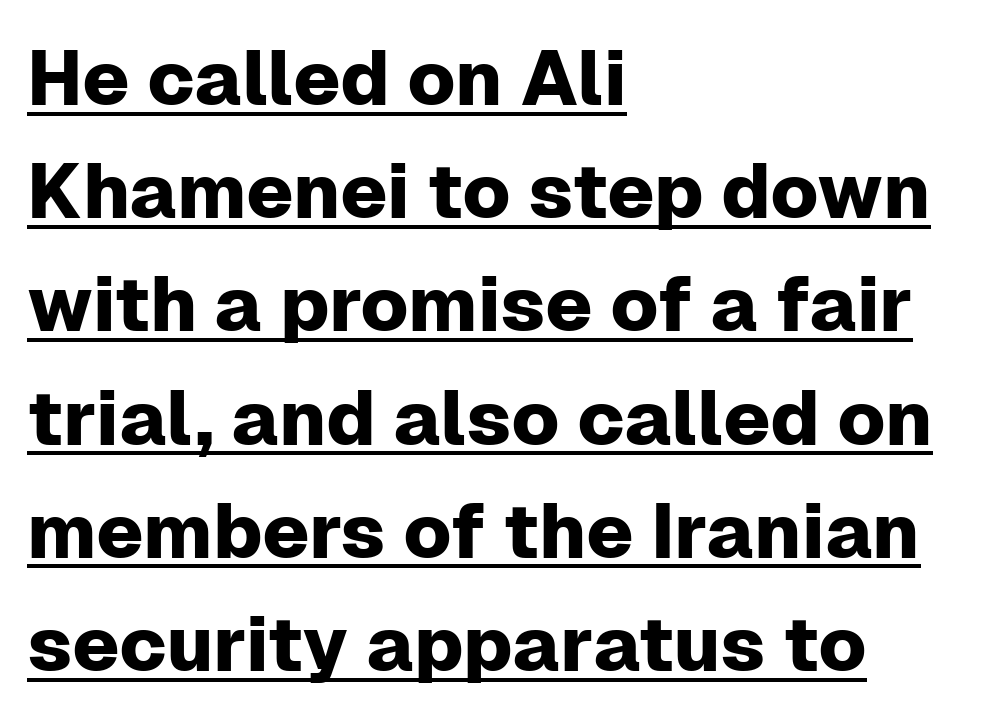
The typography opts for an upright posture over an oblique one. Rows of type keep a routine distance in the vertical direction. The gaps between neighbouring characters are ordinary and unremarkable. Varying glyph widths throughout — classic text-font behaviour. What kind of face is this? One without serifs — a sans. This rendering uses left alignment, leaving the right contour irregular.
